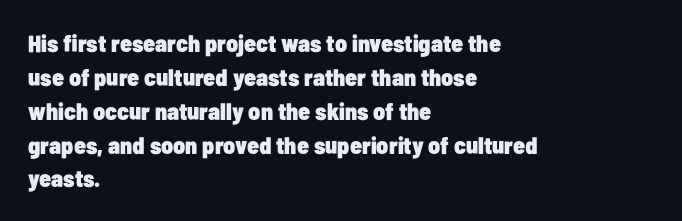
{"italic": "no", "bold": "yes", "underline": "no", "align": "left", "line_spacing": "normal", "line_spacing_ratio": 1.41, "letter_spacing": "normal", "letter_spacing_em": 0.0, "glyph_px": 24}
